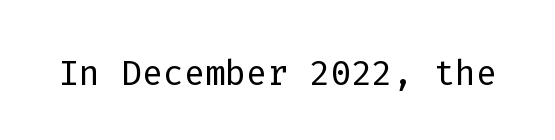
The weight would be labelled regular, book, light, or lighter still. The passage shown is typed in a monospace face where columns stay perfectly aligned. Between one letter and the next there's only the usual sliver of space. Each row of text sits above clean, open space. The type sits square on the baseline with zero lean. A sans-serif font was chosen for this passage.
